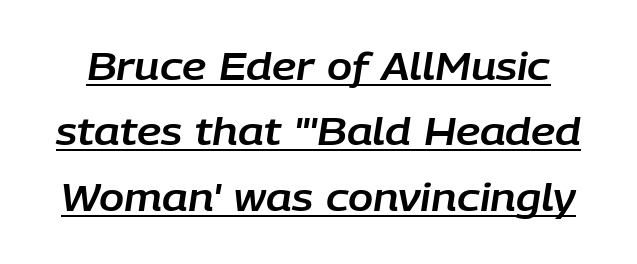
The image shows 37 px text type, italic (leaning right); set line spacing 1.77x, normal letter spacing, underlined; low stroke contrast and a large x-height.
